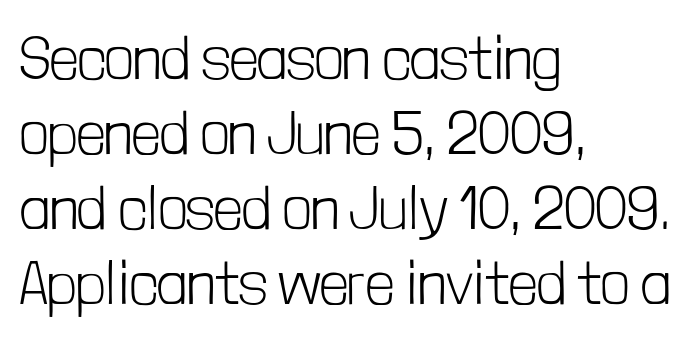
The image shows 62 px light, condensed sans-serif type, upright; set left-aligned, line spacing 1.21x, normal letter spacing, not underlined; low stroke contrast and a medium x-height.
